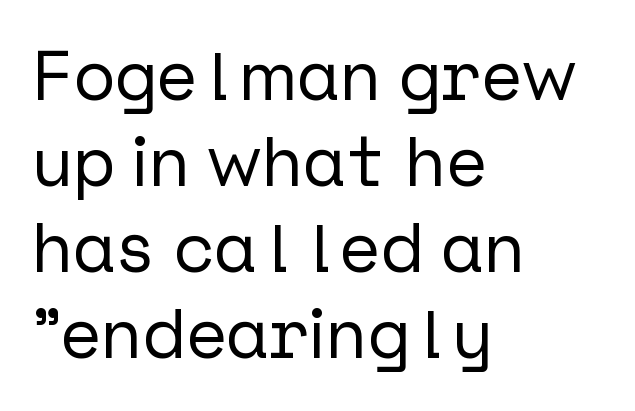
Q: Is the text italic (slanted)? A: No, it is upright.
Q: Is the typeface a serif or a sans-serif typeface? A: Sans-serif.
Q: Is the text underlined? A: No.
Q: How is the paragraph aligned? A: Left-aligned.
Q: Is the spacing between letters normal or unusually wide? A: Normal.
Q: Width (condensed, normal, or wide)? A: Normal.
Q: Stroke contrast? A: Low.
Q: x-height? A: Medium.
